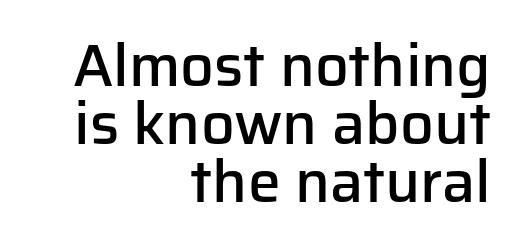
The rag falls on the left side of this text block. The letterforms sit shoulder to shoulder at normal distance. The letters advance in unequal steps, a hallmark of proportional type. Compared with typical paragraphs, the rows here are closer together. A bit beefed up — I'd call it semibold rather than bold.
